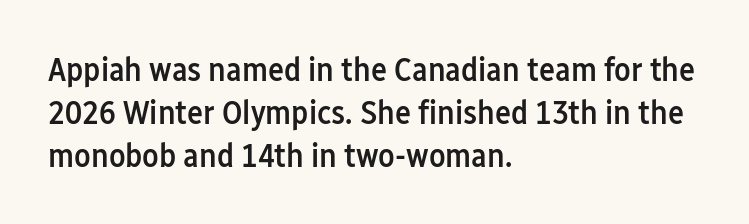
The image shows 34 px semibold, condensed sans-serif type, upright; set left-aligned, normal line spacing (1.26x), normal letter spacing, not underlined; low stroke contrast and a medium x-height.
